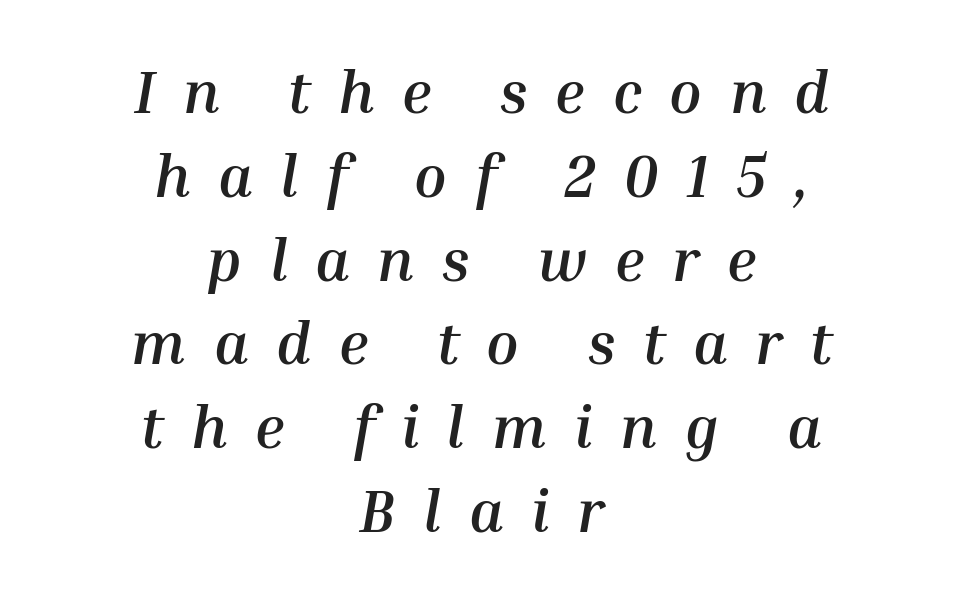
The image shows 59 px semibold type, italic (leaning right); set centered, normal line spacing (1.42x), unusually wide letter spacing (+0.47 em), not underlined; medium stroke contrast and a medium x-height.
